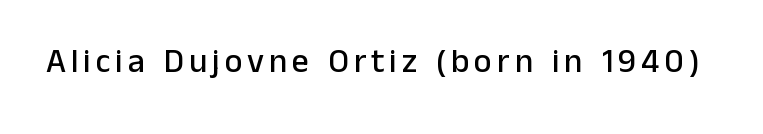
{"serif": "no", "italic": "no", "width": "normal", "stroke_contrast": "low", "x_height": "medium", "monospaced": "no", "underline": "no", "glyph_px": 34}
